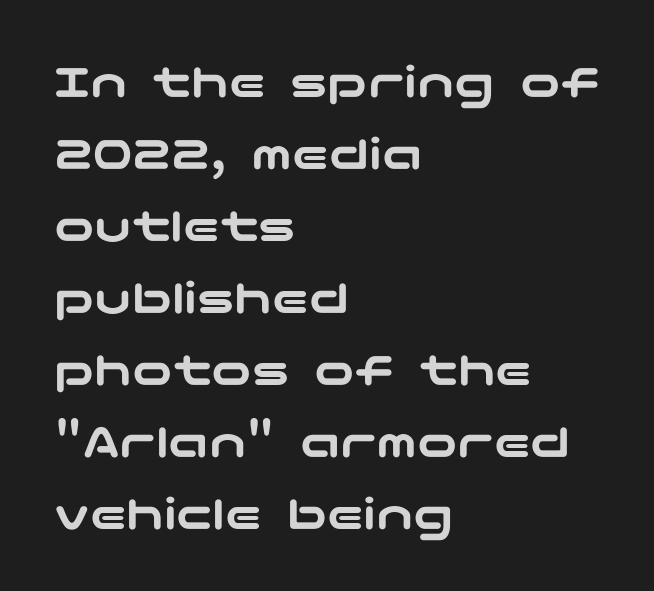
Q: Is the text italic (slanted)? A: No, it is upright.
Q: Is the typeface a serif or a sans-serif typeface? A: Sans-serif.
Q: Is the text underlined? A: No.
Q: How is the paragraph aligned? A: Left-aligned.
Q: Is the spacing between letters normal or unusually wide? A: Normal.
Q: Is the spacing between lines tight, normal or loose? A: Normal.
Q: Width (condensed, normal, or wide)? A: Wide.
Q: Stroke contrast? A: Low.
Q: x-height? A: Medium.
